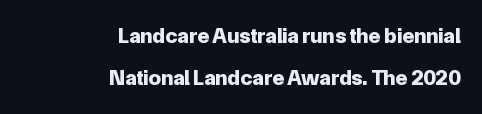
Q: Is the text bold? A: Yes.
Q: Is the text italic (slanted)? A: No, it is upright.
Q: Is the text underlined? A: No.
Q: How is the paragraph aligned? A: Right-aligned.
Q: Is the spacing between letters normal or unusually wide? A: Normal.
Q: Is the spacing between lines tight, normal or loose? A: Loose.
